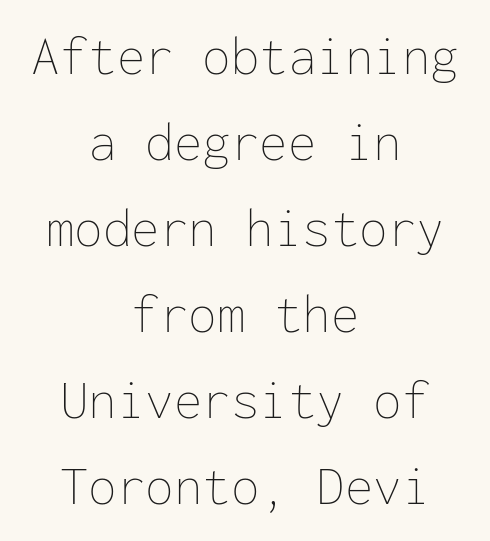
Q: Is the text bold? A: No.
Q: Is the text italic (slanted)? A: No, it is upright.
Q: Is the text underlined? A: No.
Q: How is the paragraph aligned? A: Centered.
Q: Is the spacing between letters normal or unusually wide? A: Normal.
Q: Is the spacing between lines tight, normal or loose? A: Normal.
Q: Width (condensed, normal, or wide)? A: Normal.
Q: Stroke contrast? A: Low.
Q: x-height? A: Medium.
Q: Monospaced? A: Yes.
